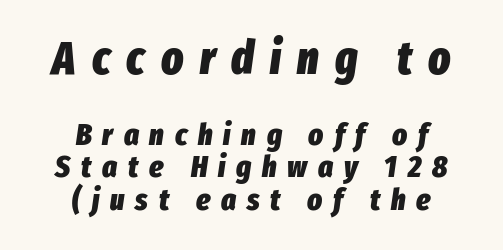
The image shows 46 px heavy, condensed type, italic (leaning right); set centered, tight line spacing (1.06x), unusually wide letter spacing (+0.35 em), not underlined; the first (top) block is 1.48x larger; low stroke contrast and a medium x-height.
